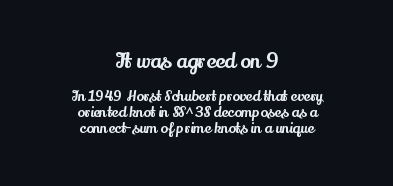
{"underline": "no", "align": "center", "line_spacing": "tight", "line_spacing_ratio": 1.14, "letter_spacing": "normal", "letter_spacing_em": 0.0, "larger_block": "first", "size_ratio": 1.43, "glyph_px": 20}
